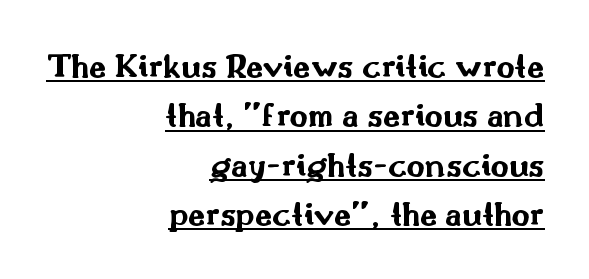
The image shows 35 px bold, wide sans-serif type, upright; set right-aligned, normal line spacing (1.41x), normal letter spacing, underlined; medium stroke contrast and a small x-height.
